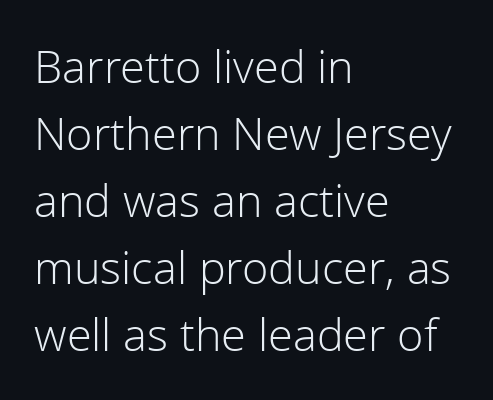
The image shows 45 px light sans-serif type, upright; set left-aligned, normal line spacing (1.49x), normal letter spacing, not underlined; a medium x-height.
